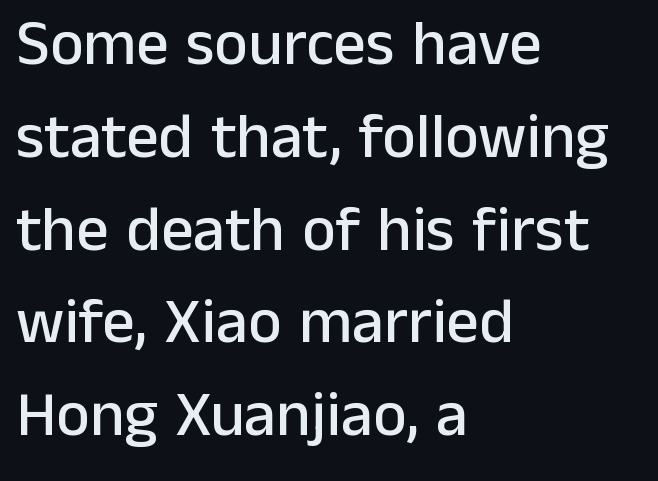
Between one letter and the next there's only the usual sliver of space. Every character sits straight up, as roman type does. The rag falls on the right side of this text block. Check under the words: just untouched page.
